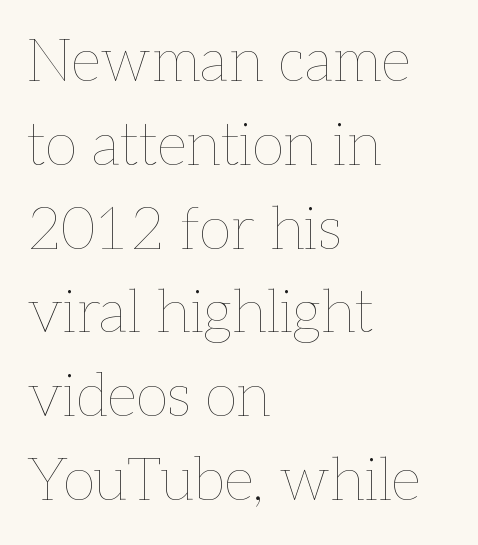
The image shows 59 px thin type, upright; set left-aligned, normal line spacing (1.42x), normal letter spacing, not underlined; low stroke contrast and a medium x-height.
